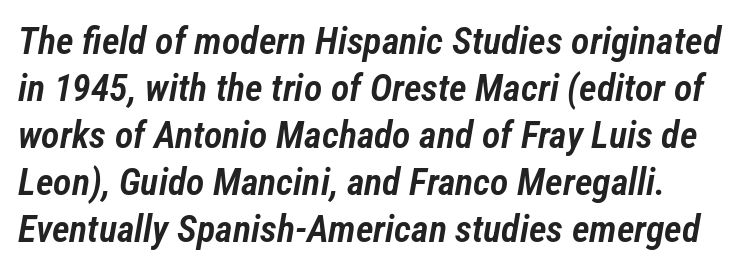
This is oblique type, the kind used for emphasis or titles. Letter spacing: default. Lines of text with bare space underneath. These lines are rendered in a variable-pitch font. Moderately thickened strokes mark this as semibold type.
